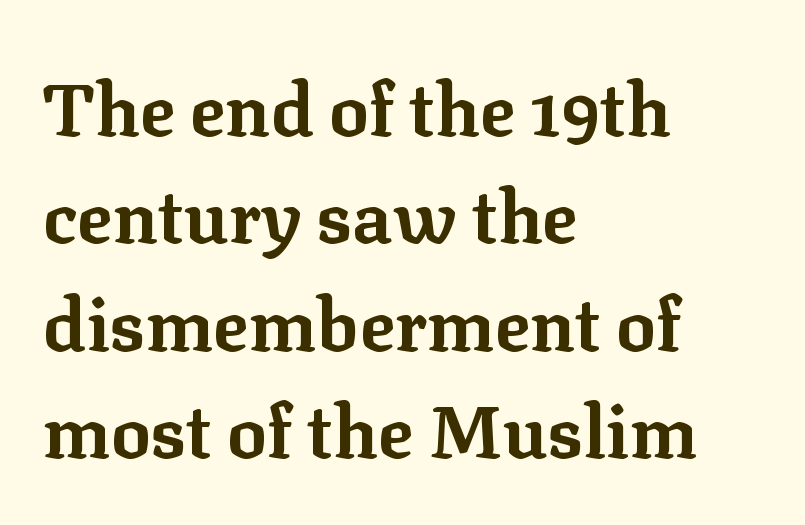
{"serif": "yes", "italic": "no", "bold": "yes", "weight": "bold", "width": "normal", "stroke_contrast": "low", "x_height": "medium", "monospaced": "no", "underline": "no", "align": "left", "line_spacing": "normal", "line_spacing_ratio": 1.45, "letter_spacing": "normal", "letter_spacing_em": 0.0, "glyph_px": 74}
